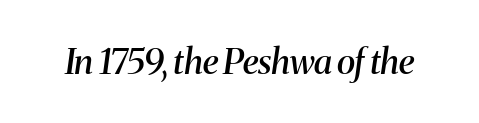
Q: Is the text bold? A: Semi-bold.
Q: Is the text italic (slanted)? A: Yes, it leans right by about 8 degrees.
Q: Is the typeface a serif or a sans-serif typeface? A: Serif.
Q: Is the text underlined? A: No.
Q: Is the spacing between letters normal or unusually wide? A: Normal.
Q: Width (condensed, normal, or wide)? A: Normal.
Q: Stroke contrast? A: Medium.
Q: x-height? A: Medium.
Q: Monospaced? A: No.
